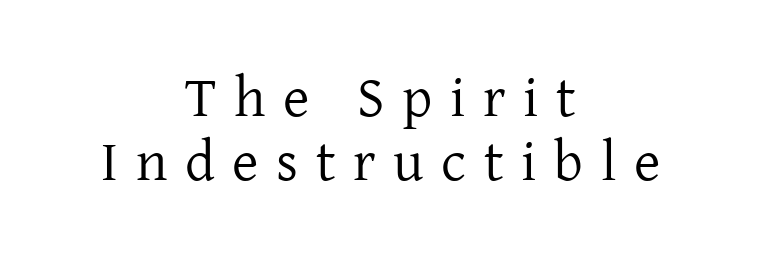
Q: Is the text bold? A: No.
Q: Is the text italic (slanted)? A: No, it is upright.
Q: Is the typeface a serif or a sans-serif typeface? A: Serif.
Q: Is the text underlined? A: No.
Q: How is the paragraph aligned? A: Centered.
Q: Is the spacing between letters normal or unusually wide? A: Unusually wide.
Q: Is the spacing between lines tight, normal or loose? A: Tight.
Q: Width (condensed, normal, or wide)? A: Normal.
Q: Stroke contrast? A: Low.
Q: x-height? A: Medium.
Q: Monospaced? A: No.
